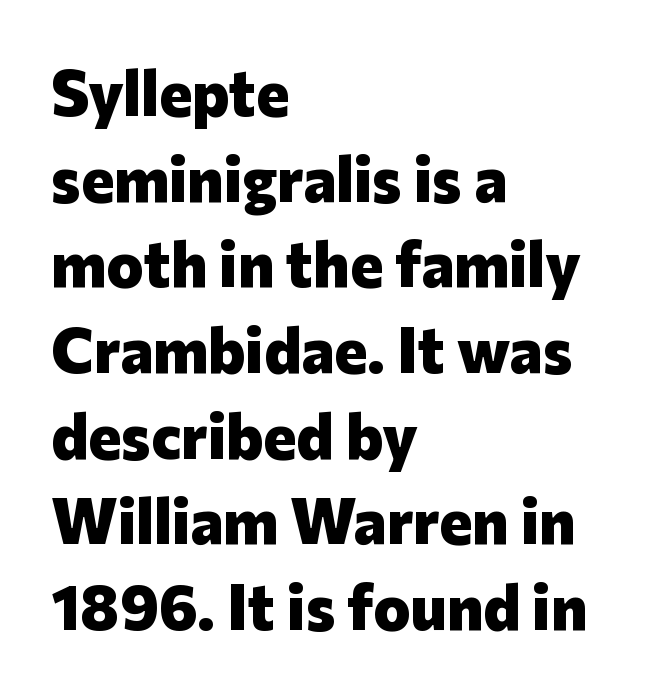
{"serif": "no", "italic": "no", "bold": "yes", "weight": "heavy", "width": "normal", "stroke_contrast": "low", "x_height": "medium", "monospaced": "no", "underline": "no", "align": "left", "line_spacing": "normal", "line_spacing_ratio": 1.36, "letter_spacing": "normal", "letter_spacing_em": 0.0, "glyph_px": 63}
